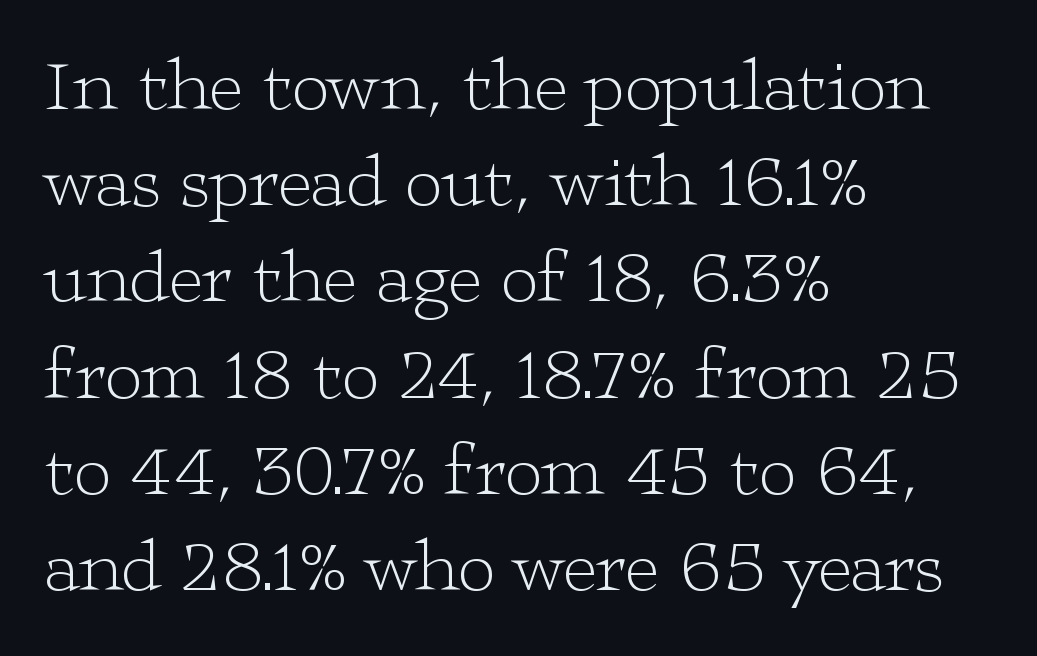
{"serif": "yes", "italic": "no", "bold": "no", "weight": "light", "width": "wide", "stroke_contrast": "low", "x_height": "medium", "monospaced": "no", "underline": "no", "align": "left", "line_spacing": "normal", "line_spacing_ratio": 1.3, "letter_spacing": "normal", "letter_spacing_em": 0.0, "glyph_px": 74}
